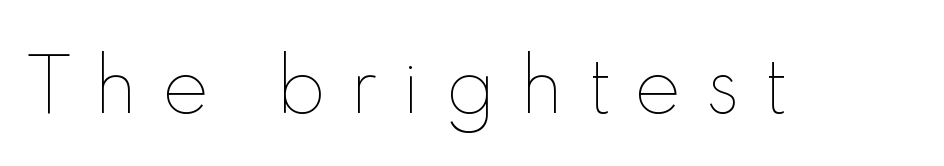
{"italic": "no", "bold": "no", "weight": "thin", "width": "normal", "x_height": "small", "monospaced": "no", "underline": "no", "letter_spacing": "wide", "letter_spacing_em": 0.35, "glyph_px": 71}
